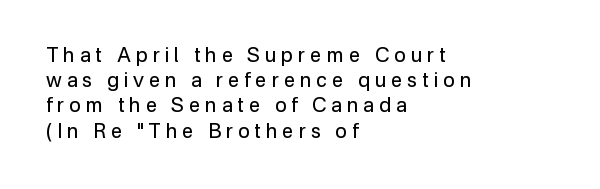
Observe the wide spacing: letters keep a clear distance from each other. Italic: no, the glyphs are upright roman. If you measured baseline to baseline, you'd find a middling distance. This is not heavy type; no bold has been used. One-word summary of the alignment: left.
